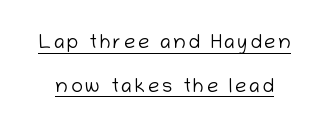
The image shows 20 px text type, upright; set loose line spacing (2.18x), underlined.
